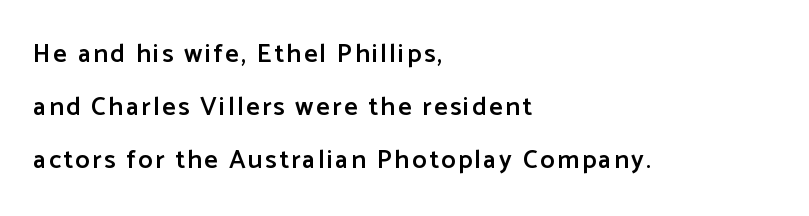
Q: Is the text bold? A: Semi-bold.
Q: Is the text italic (slanted)? A: No, it is upright.
Q: Is the text underlined? A: No.
Q: How is the paragraph aligned? A: Left-aligned.
Q: Is the spacing between lines tight, normal or loose? A: Loose.
